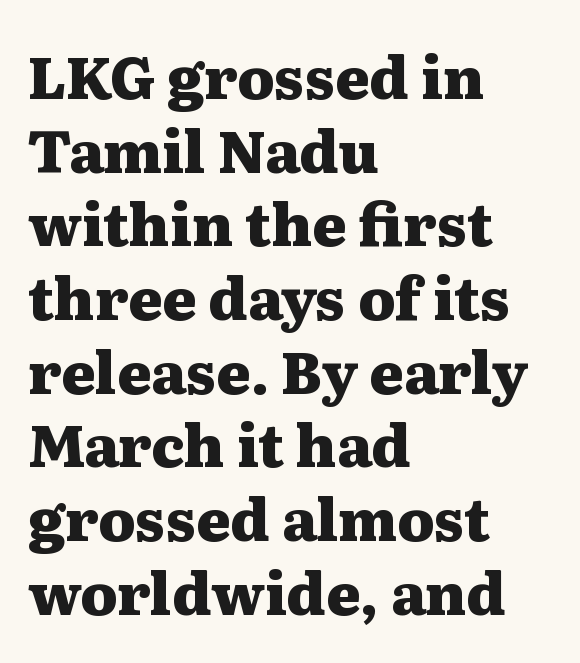
The image shows 58 px heavy, wide serif type, upright; set left-aligned, normal line spacing (1.27x), normal letter spacing, not underlined; medium stroke contrast and a medium x-height.
